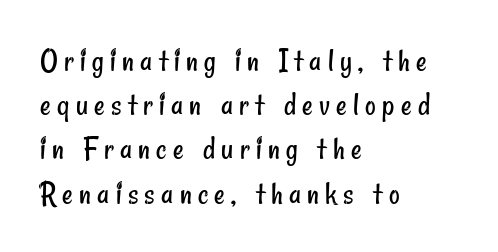
{"serif": "no", "bold": "no", "weight": "regular", "width": "condensed", "stroke_contrast": "low", "x_height": "small", "monospaced": "no", "underline": "no", "align": "left", "line_spacing": "normal", "line_spacing_ratio": 1.34, "glyph_px": 33}
